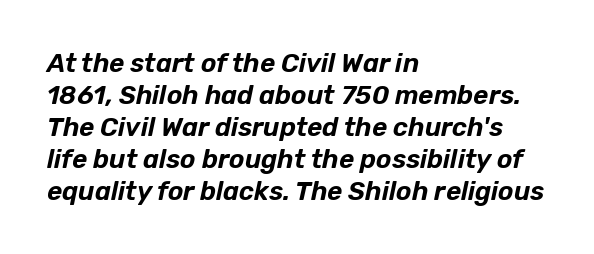
This rendering uses left alignment, leaving the right contour irregular. Underlining? Definitely not there. Observe the ordinary spacing: letters are neighbours, not strangers. The face used here has a pronounced slope to its letters.
